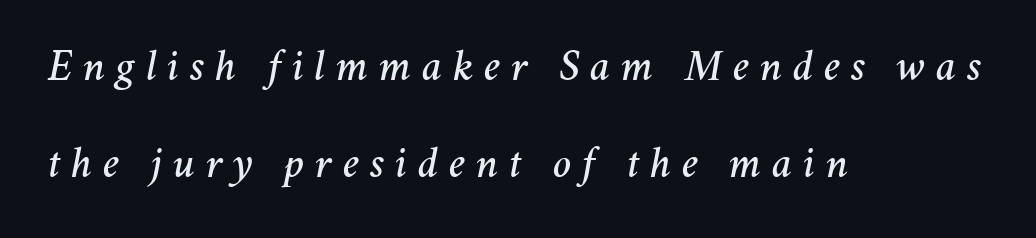
Q: Is the text italic (slanted)? A: Yes, it leans right by about 11 degrees.
Q: Is the text underlined? A: No.
Q: How is the paragraph aligned? A: Left-aligned.
Q: Is the spacing between letters normal or unusually wide? A: Unusually wide.
Q: Is the spacing between lines tight, normal or loose? A: Loose.
Q: Width (condensed, normal, or wide)? A: Normal.
Q: Stroke contrast? A: Medium.
Q: x-height? A: Medium.
Q: Monospaced? A: No.
